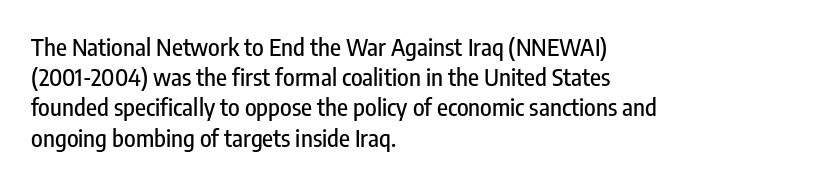
The image shows 24 px text type, upright; set left-aligned, normal line spacing (1.26x), normal letter spacing, not underlined.
